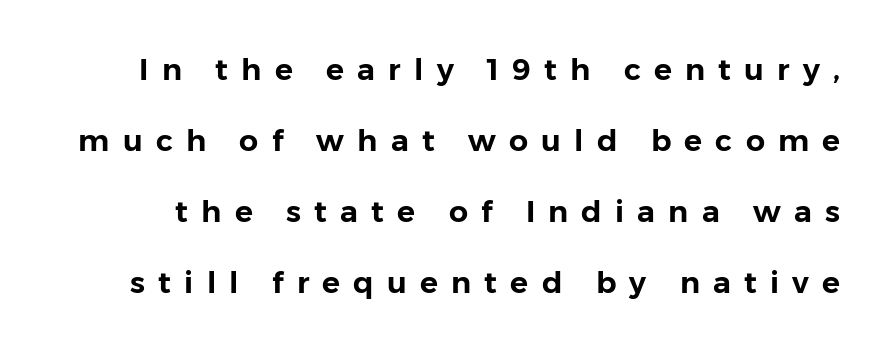
Q: Is the text italic (slanted)? A: No, it is upright.
Q: Is the typeface a serif or a sans-serif typeface? A: Sans-serif.
Q: Is the text underlined? A: No.
Q: Is the spacing between letters normal or unusually wide? A: Unusually wide.
Q: Is the spacing between lines tight, normal or loose? A: Loose.
Q: Width (condensed, normal, or wide)? A: Normal.
Q: Stroke contrast? A: Low.
Q: x-height? A: Medium.
Q: Monospaced? A: No.
